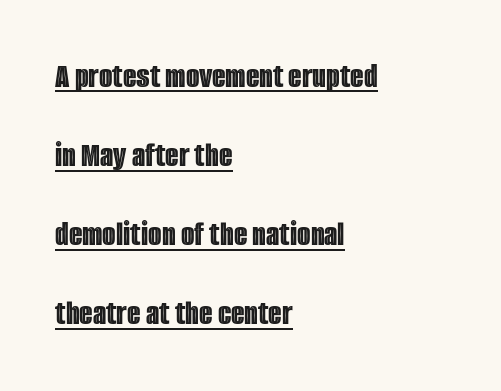
Q: Is the text italic (slanted)? A: No, it is upright.
Q: Is the text underlined? A: Yes.
Q: How is the paragraph aligned? A: Left-aligned.
Q: Is the spacing between letters normal or unusually wide? A: Normal.
Q: Is the spacing between lines tight, normal or loose? A: Loose.
Q: Width (condensed, normal, or wide)? A: Condensed.
Q: x-height? A: Large.
Q: Monospaced? A: No.
